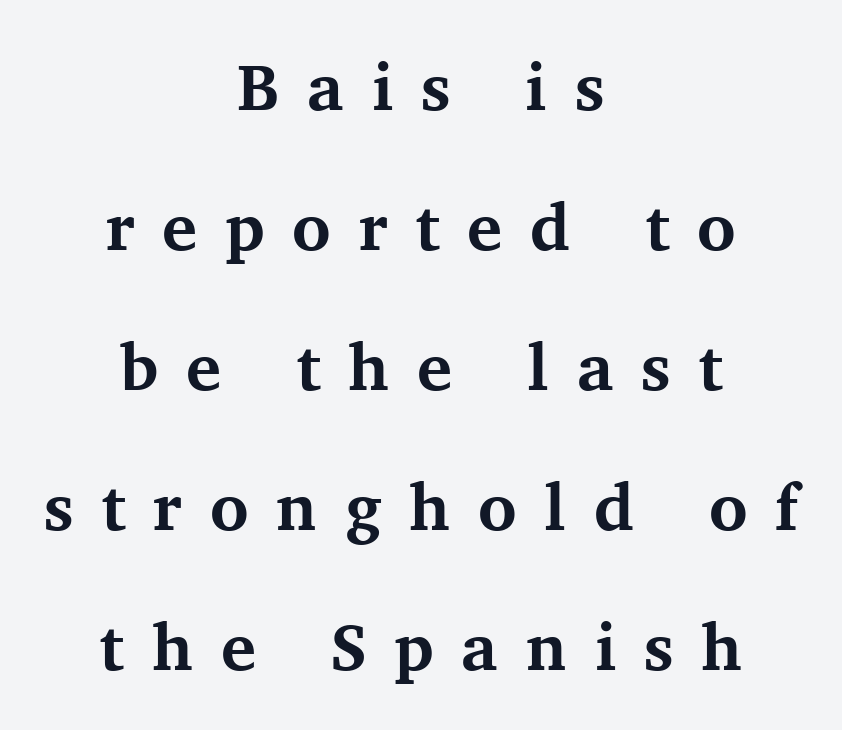
The image shows 66 px bold serif type, upright; set centered, loose line spacing (2.12x), unusually wide letter spacing (+0.42 em), not underlined; medium stroke contrast and a medium x-height.
